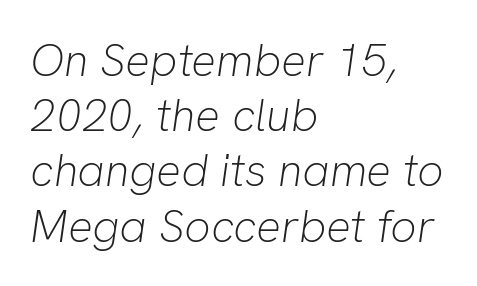
The image shows 46 px light type, italic (leaning right); set left-aligned, line spacing 1.2x, normal letter spacing, not underlined; low stroke contrast and a medium x-height.
